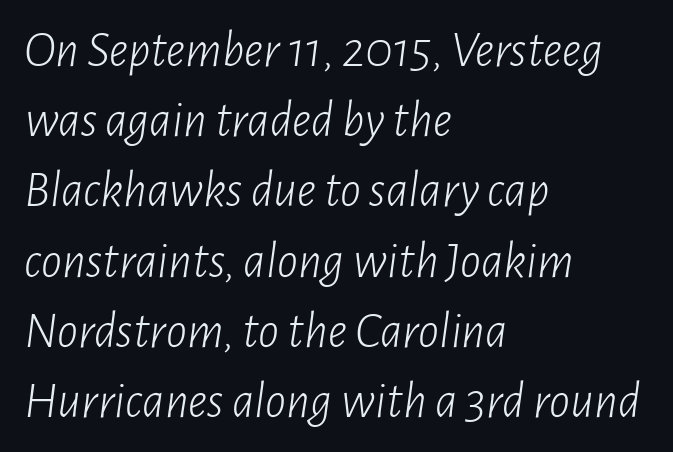
The letters advance in unequal steps, a hallmark of proportional type. Plain, unruled lines of type. Is there much room between lines? A standard amount, neither cramped nor airy. Yep, that's italic — everything's leaning. The typeface has the unassuming heft of standard copy or less.
